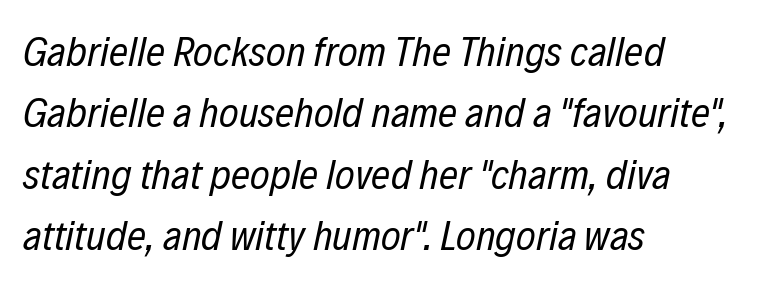
The image shows 42 px regular-weight, condensed type, italic (leaning right); set left-aligned, normal line spacing (1.46x), normal letter spacing, not underlined; low stroke contrast and a medium x-height.
